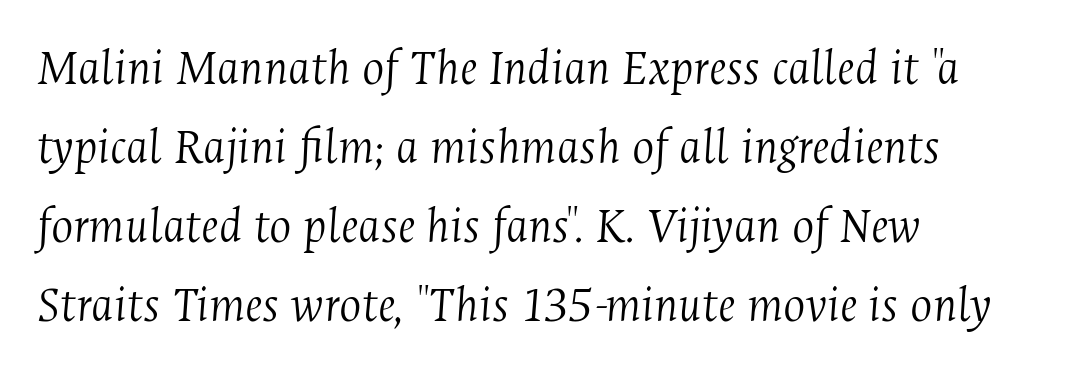
Emphasis-style slanted type is in use. These lines are set flush left with a ragged right edge. How are the letters spaced? Ordinarily, with no added tracking. The designer left line spacing at the default.
